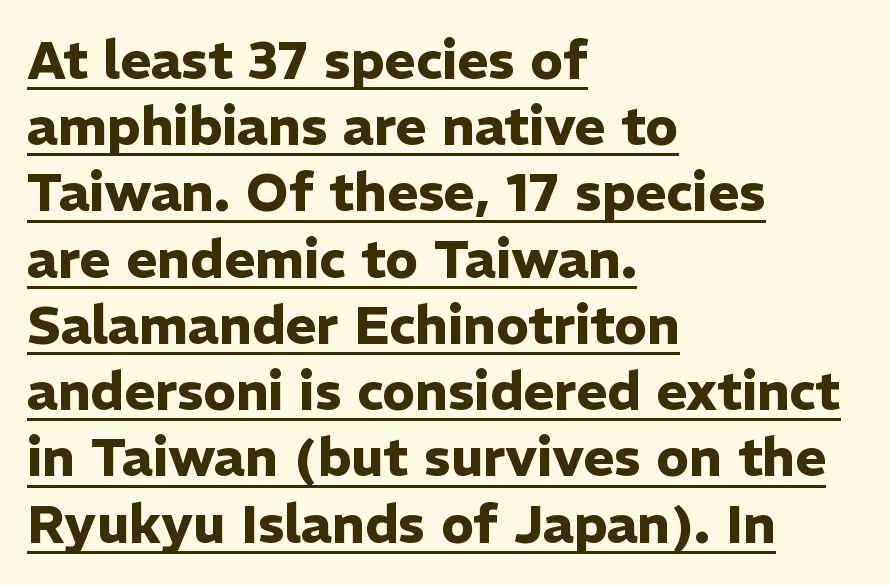
{"serif": "no", "italic": "no", "bold": "yes", "weight": "heavy", "width": "normal", "stroke_contrast": "low", "x_height": "medium", "monospaced": "no", "underline": "yes", "align": "left", "line_spacing": "normal", "line_spacing_ratio": 1.25, "letter_spacing": "normal", "letter_spacing_em": 0.0, "glyph_px": 53}
